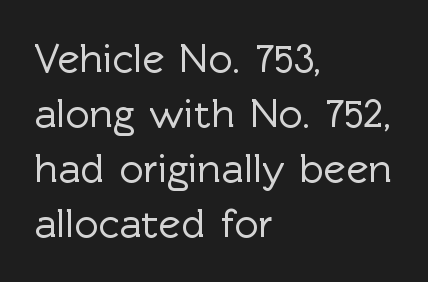
Q: Is the text italic (slanted)? A: No, it is upright.
Q: Is the typeface a serif or a sans-serif typeface? A: Sans-serif.
Q: Is the text underlined? A: No.
Q: How is the paragraph aligned? A: Left-aligned.
Q: Is the spacing between letters normal or unusually wide? A: Normal.
Q: Is the spacing between lines tight, normal or loose? A: Normal.
Q: Width (condensed, normal, or wide)? A: Normal.
Q: x-height? A: Medium.
Q: Monospaced? A: No.
